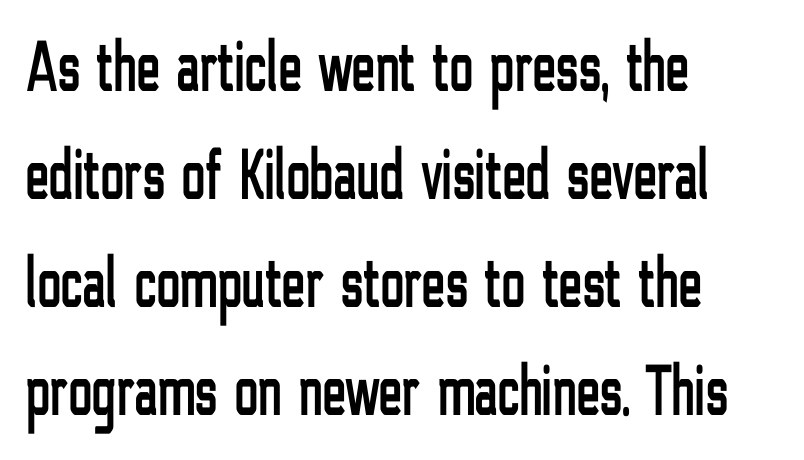
The image shows 72 px condensed sans-serif type, upright; set left-aligned, normal line spacing (1.5x), normal letter spacing, not underlined; low stroke contrast and a medium x-height.
